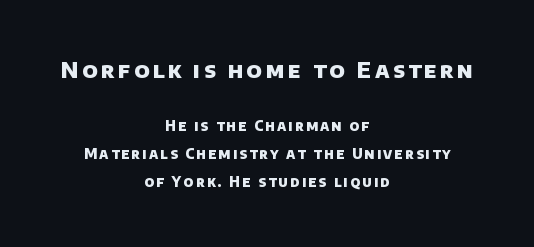
The image shows 22 px bold type; set centered, loose line spacing (1.99x), not underlined; the first (top) block is 1.57x larger.
